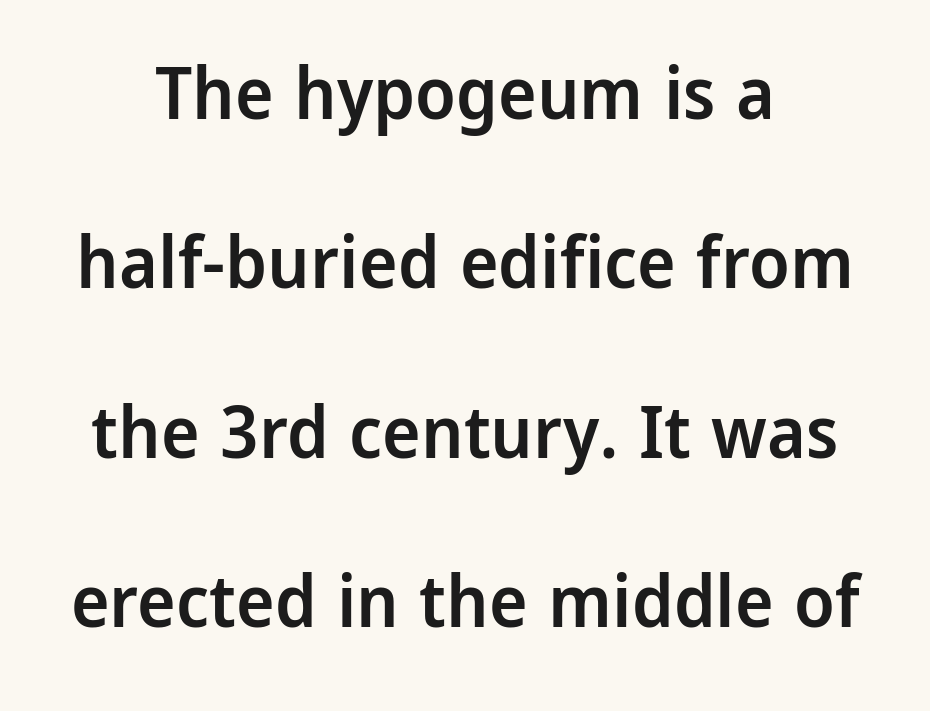
The image shows 73 px semibold sans-serif type, upright; set centered, loose line spacing (2.32x), normal letter spacing, not underlined; low stroke contrast and a medium x-height.
